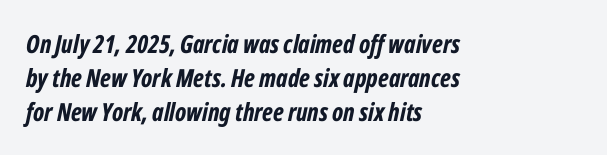
Quick note: underline off. This sample uses plain, unmodified letter spacing. The lines are quadded left. One glance says typical: line gaps are just what's usual. The text carries the slant typical of an italic or oblique font. Heavy, bold letterforms.
